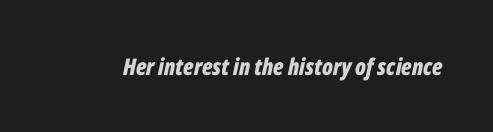
Q: Is the text bold? A: Yes.
Q: Is the text italic (slanted)? A: Yes, it leans right by about 12 degrees.
Q: Is the text underlined? A: No.
Q: Is the spacing between letters normal or unusually wide? A: Normal.
